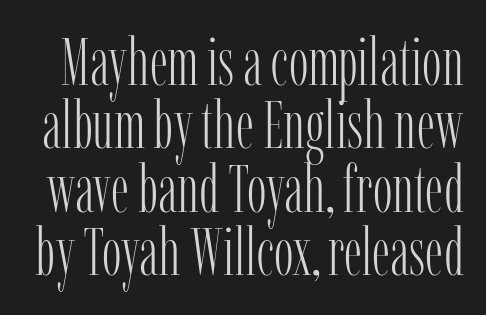
You could not count columns in this text — the font is proportionally spaced. A typesetter would call this zero additional tracking. No word sits above an underline. The glyphs in this specimen are seriffed. The rendering uses a small line-height, squeezing the rows. When letters stand straight like this, we call the style roman or upright.
